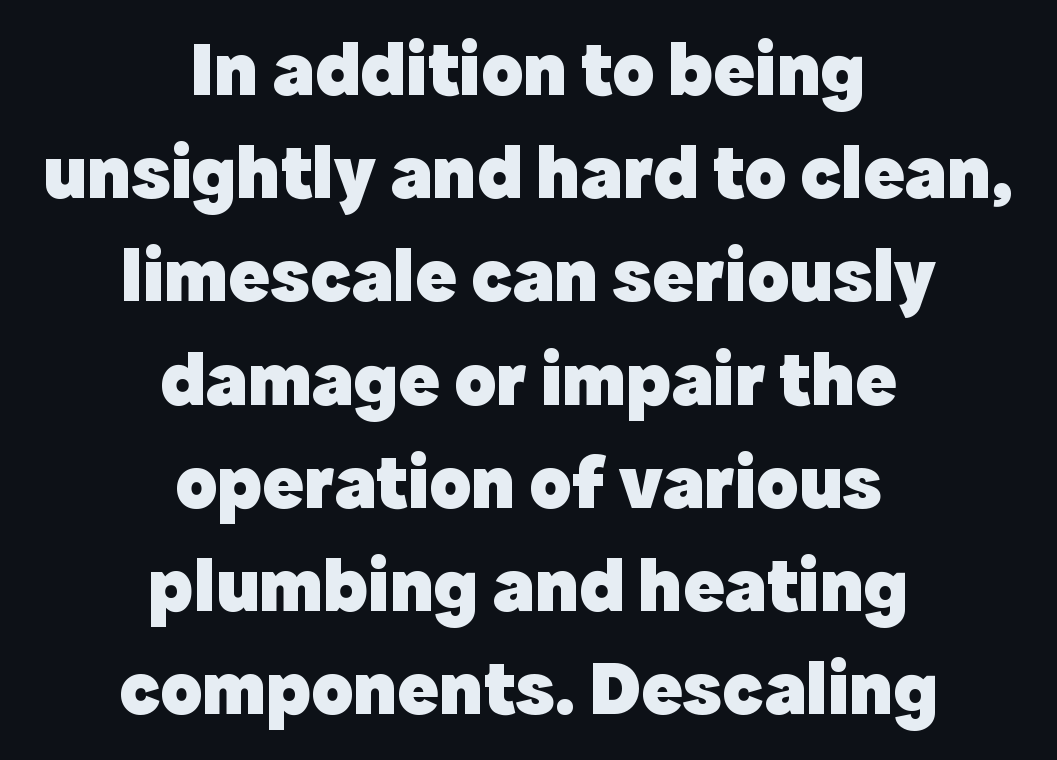
Q: Is the text bold? A: Yes.
Q: Is the text italic (slanted)? A: No, it is upright.
Q: Is the typeface a serif or a sans-serif typeface? A: Sans-serif.
Q: Is the text underlined? A: No.
Q: How is the paragraph aligned? A: Centered.
Q: Is the spacing between letters normal or unusually wide? A: Normal.
Q: Is the spacing between lines tight, normal or loose? A: Normal.
Q: Width (condensed, normal, or wide)? A: Normal.
Q: x-height? A: Medium.
Q: Monospaced? A: No.
